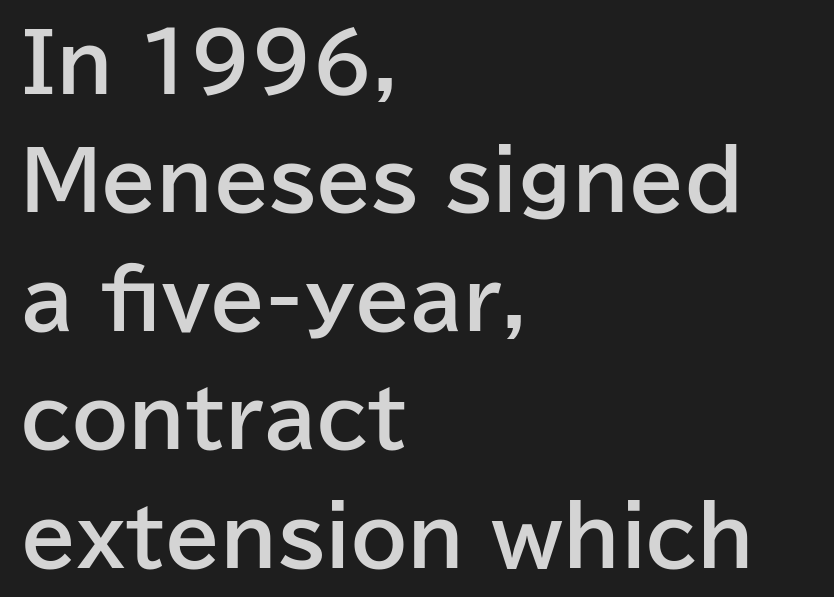
Regular leading. The foot of each line stays bare and open. No italicization has been applied; the sample stays upright. Glyph-to-glyph distance matches everyday printed text.
